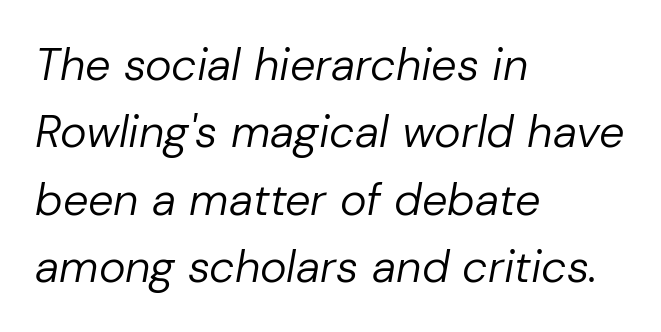
Does the lettering tilt? It does — this is italic. Casual observation: everything's shoved over to the left. Is this a fixed-width face? No — the glyphs have proportional, varying widths. The baseline area is clear. Short note: letters normally spaced.
